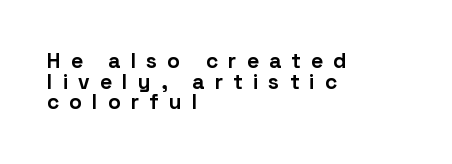
Q: Is the text bold? A: Yes.
Q: Is the text italic (slanted)? A: No, it is upright.
Q: Is the text underlined? A: No.
Q: How is the paragraph aligned? A: Left-aligned.
Q: Is the spacing between letters normal or unusually wide? A: Unusually wide.
Q: Is the spacing between lines tight, normal or loose? A: Tight.
